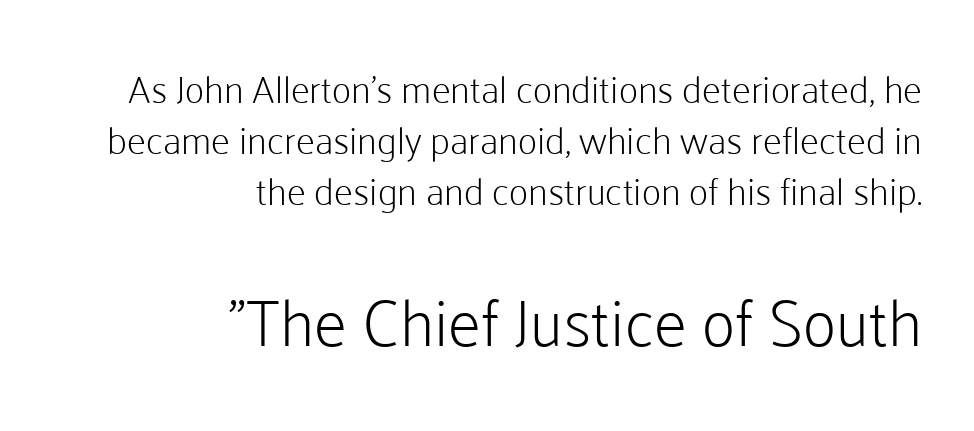
The image shows 66 px light sans-serif type, upright; set right-aligned, normal line spacing (1.34x), normal letter spacing, not underlined; the second (bottom) block is 1.74x larger; low stroke contrast and a medium x-height.
